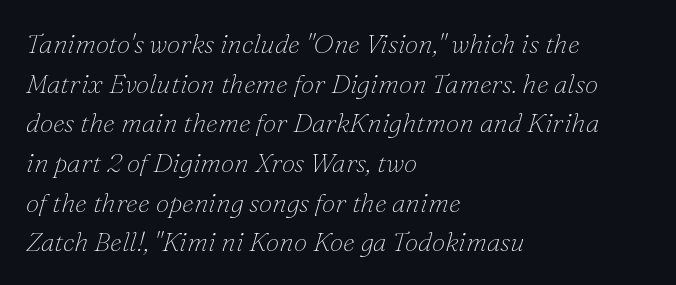
The face used here has a pronounced slope to its letters. The setting favours the left margin, as ordinary paragraphs usually do. Summary of weight: not heavy and not bold. Only glyphs here, with clear space below each row. Look at the tracking — it's just the regular setting, nothing added. Leading matches the norm, producing a regular column.
